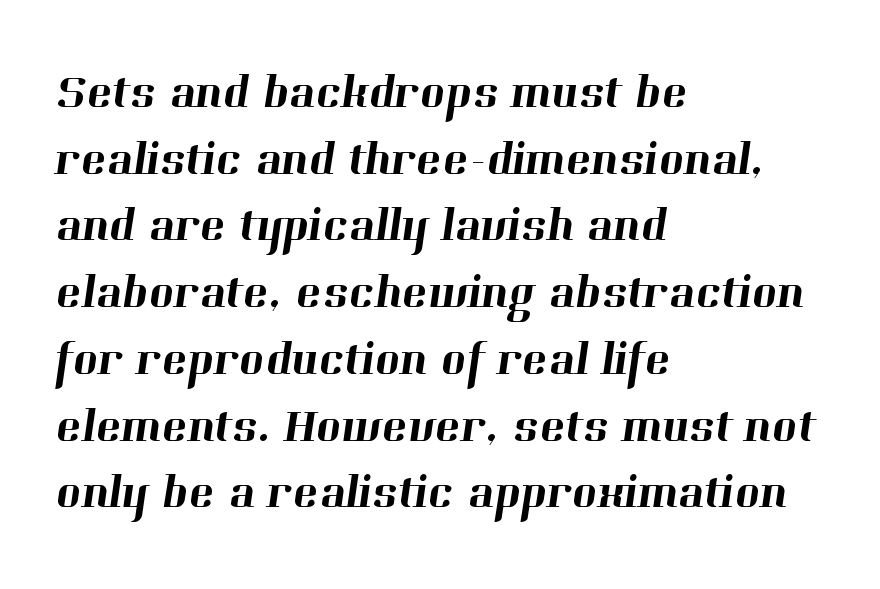
{"serif": "yes", "width": "normal", "stroke_contrast": "high", "x_height": "medium", "monospaced": "no", "underline": "no", "align": "left", "line_spacing": "normal", "line_spacing_ratio": 1.39, "letter_spacing": "normal", "letter_spacing_em": 0.0, "glyph_px": 48}
